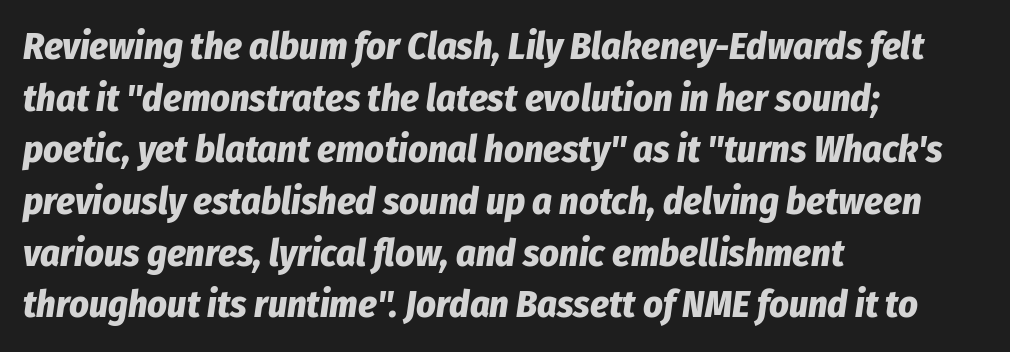
{"italic": "yes", "lean": "right", "slant_degrees": 8, "bold": "yes", "weight": "bold", "width": "condensed", "stroke_contrast": "low", "x_height": "medium", "monospaced": "no", "underline": "no", "align": "left", "line_spacing": "normal", "line_spacing_ratio": 1.36, "letter_spacing": "normal", "letter_spacing_em": 0.0, "glyph_px": 38}
